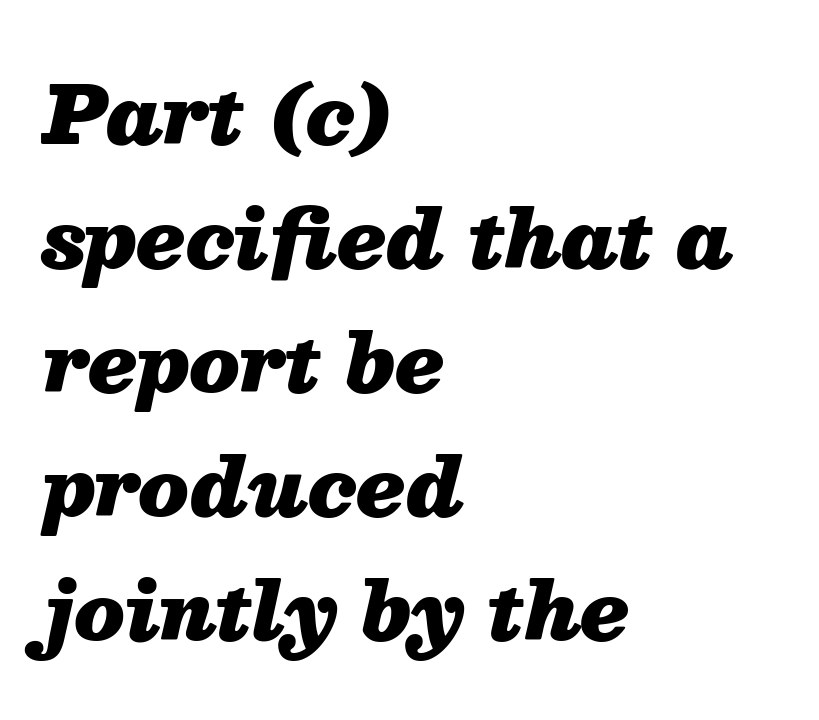
{"italic": "yes", "lean": "right", "slant_degrees": 13, "bold": "yes", "weight": "heavy", "width": "normal", "stroke_contrast": "medium", "x_height": "medium", "monospaced": "no", "underline": "no", "align": "left", "line_spacing": "normal", "line_spacing_ratio": 1.57, "letter_spacing": "normal", "letter_spacing_em": 0.0, "glyph_px": 79}
